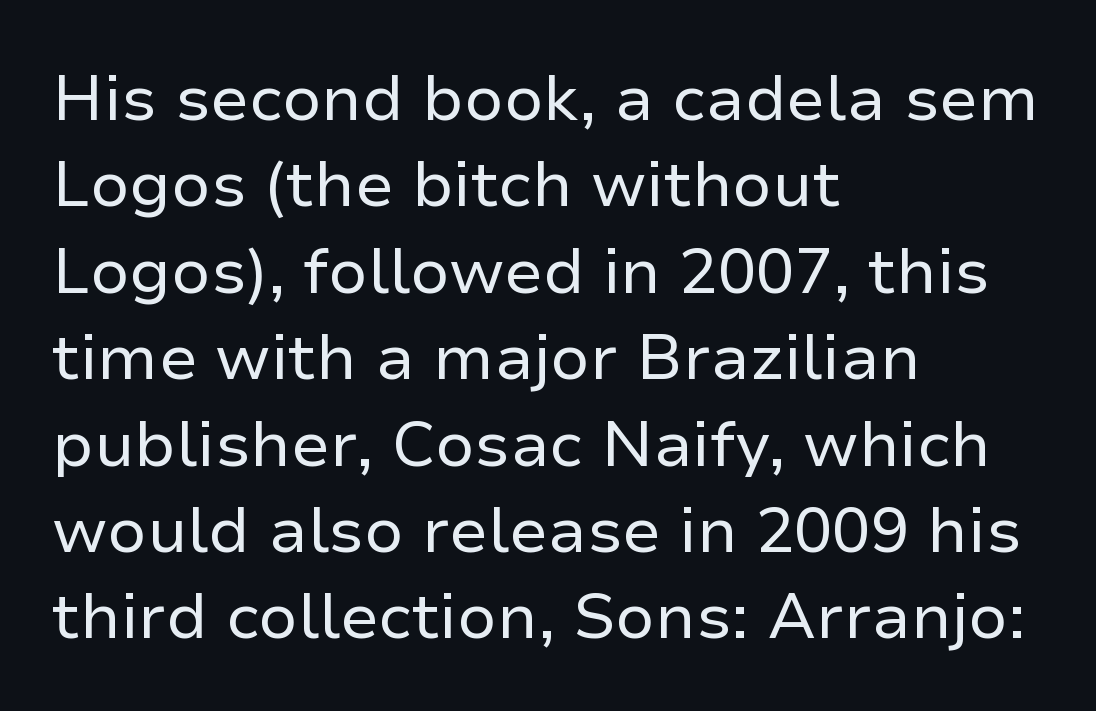
Q: Is the text bold? A: No.
Q: Is the text italic (slanted)? A: No, it is upright.
Q: Is the typeface a serif or a sans-serif typeface? A: Sans-serif.
Q: Is the text underlined? A: No.
Q: How is the paragraph aligned? A: Left-aligned.
Q: Is the spacing between letters normal or unusually wide? A: Normal.
Q: Is the spacing between lines tight, normal or loose? A: Normal.
Q: Width (condensed, normal, or wide)? A: Normal.
Q: Stroke contrast? A: Low.
Q: x-height? A: Medium.
Q: Monospaced? A: No.
